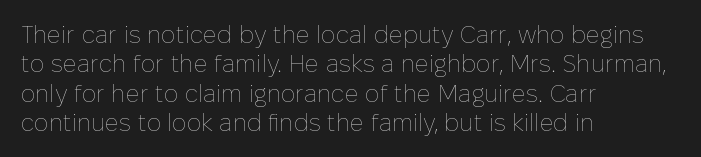
Notice how the stems are strictly vertical — no italics here. Standard letterfit; no display-style spreading of the glyphs. The space beneath each line is pristine and unruled. Counters stay open thanks to moderate or lighter strokes. A classic flush-left, rag-right setting is used for this passage.
